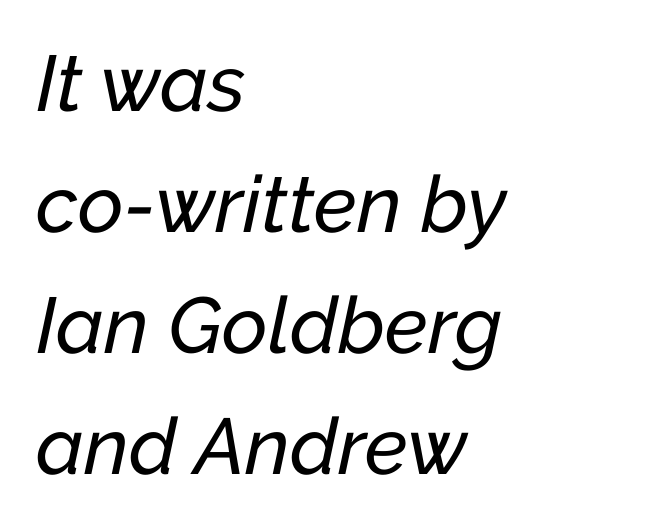
Q: Is the text italic (slanted)? A: Yes, it leans right by about 12 degrees.
Q: Is the text underlined? A: No.
Q: How is the paragraph aligned? A: Left-aligned.
Q: Is the spacing between letters normal or unusually wide? A: Normal.
Q: Is the spacing between lines tight, normal or loose? A: Normal.
Q: Width (condensed, normal, or wide)? A: Normal.
Q: Stroke contrast? A: Low.
Q: x-height? A: Medium.
Q: Monospaced? A: No.
